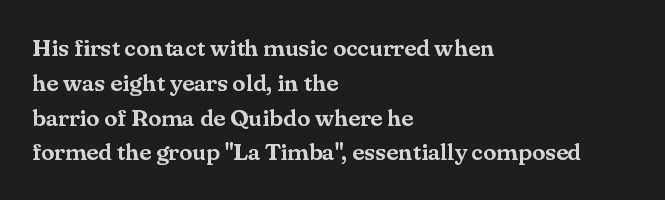
{"italic": "no", "underline": "no", "align": "left", "line_spacing": "normal", "line_spacing_ratio": 1.45, "letter_spacing": "normal", "letter_spacing_em": 0.0, "glyph_px": 24}
